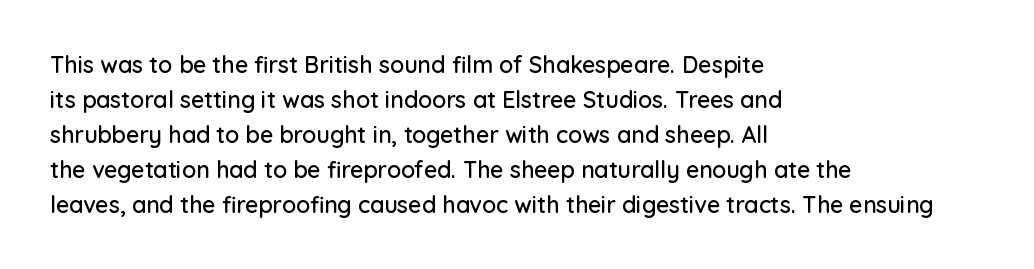
Q: Is the text italic (slanted)? A: No, it is upright.
Q: Is the text underlined? A: No.
Q: How is the paragraph aligned? A: Left-aligned.
Q: Is the spacing between letters normal or unusually wide? A: Normal.
Q: Is the spacing between lines tight, normal or loose? A: Normal.
